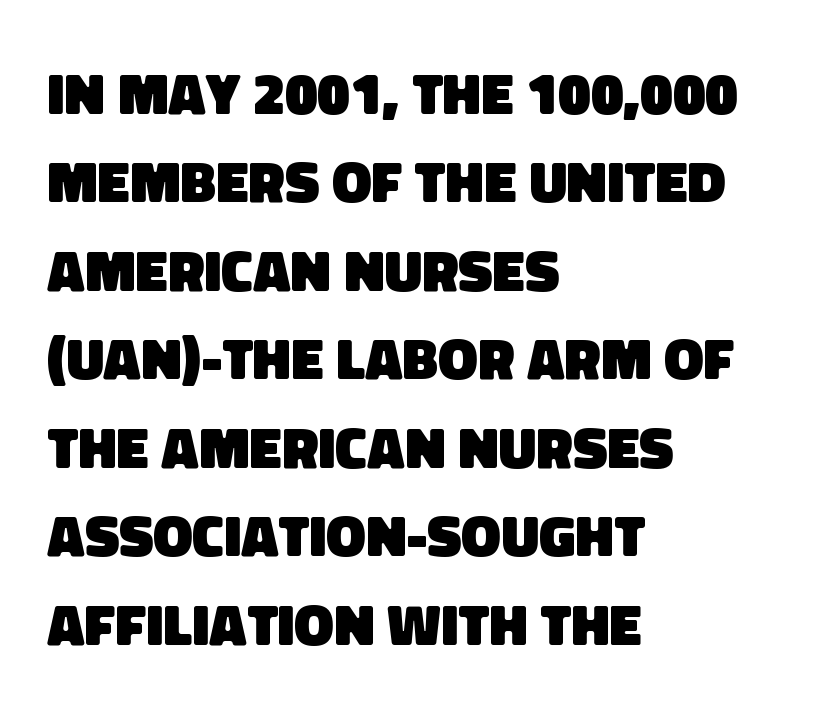
Q: Is the text bold? A: Yes.
Q: Is the typeface a serif or a sans-serif typeface? A: Sans-serif.
Q: Is the text underlined? A: No.
Q: How is the paragraph aligned? A: Left-aligned.
Q: Is the spacing between letters normal or unusually wide? A: Normal.
Q: Is the spacing between lines tight, normal or loose? A: Normal.
Q: Width (condensed, normal, or wide)? A: Normal.
Q: Stroke contrast? A: Low.
Q: x-height? A: Large.
Q: Monospaced? A: No.
